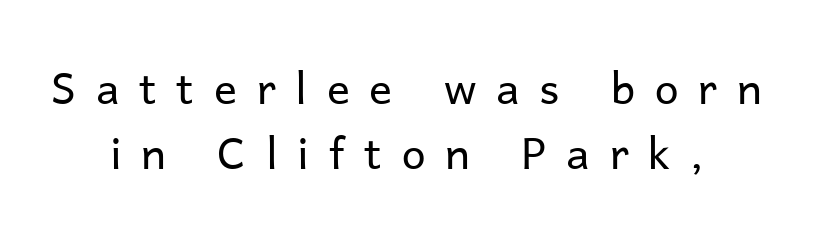
Here the glyphs are tracked loosely, breaking word shapes into spaced letters. The specimen reads as upright at a glance. The weight would be labelled regular, book, light, or lighter still. One glance says typical: line gaps are just what's usual.
